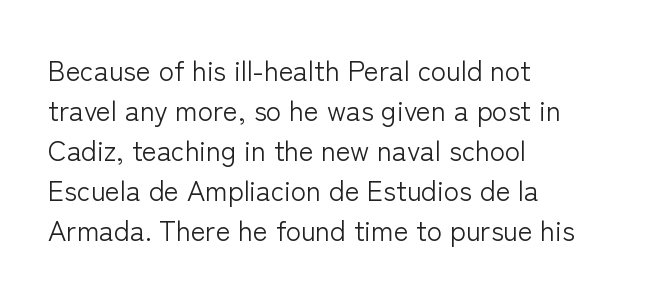
Q: Is the text bold? A: No.
Q: Is the text italic (slanted)? A: No, it is upright.
Q: Is the typeface a serif or a sans-serif typeface? A: Sans-serif.
Q: Is the text underlined? A: No.
Q: How is the paragraph aligned? A: Left-aligned.
Q: Is the spacing between letters normal or unusually wide? A: Normal.
Q: Is the spacing between lines tight, normal or loose? A: Normal.
Q: Width (condensed, normal, or wide)? A: Normal.
Q: Stroke contrast? A: Low.
Q: x-height? A: Medium.
Q: Monospaced? A: No.
